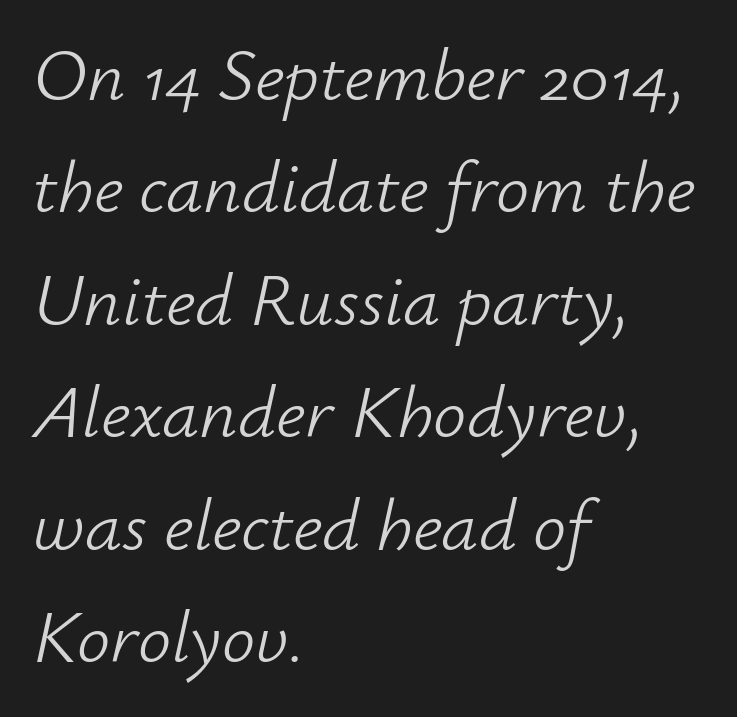
{"italic": "yes", "lean": "right", "slant_degrees": 12, "bold": "no", "weight": "light", "width": "normal", "stroke_contrast": "low", "x_height": "small", "monospaced": "no", "underline": "no", "align": "left", "line_spacing": "normal", "line_spacing_ratio": 1.52, "letter_spacing": "normal", "letter_spacing_em": 0.0, "glyph_px": 74}
